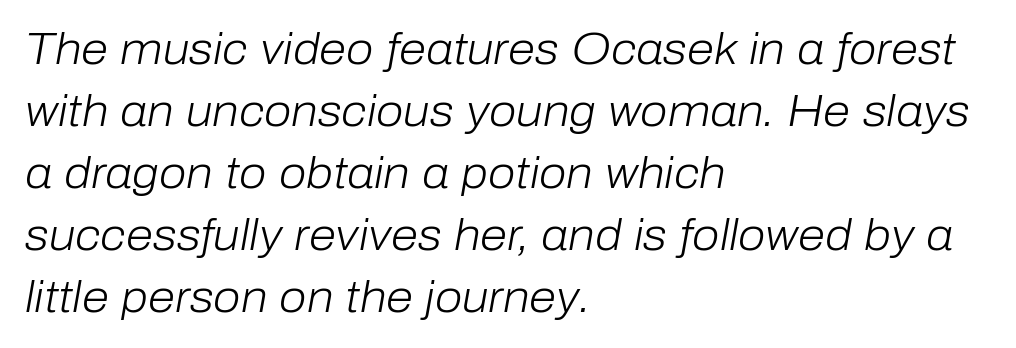
The image shows 44 px light type, italic (leaning right); set left-aligned, normal line spacing (1.41x), normal letter spacing, not underlined; low stroke contrast and a medium x-height.
